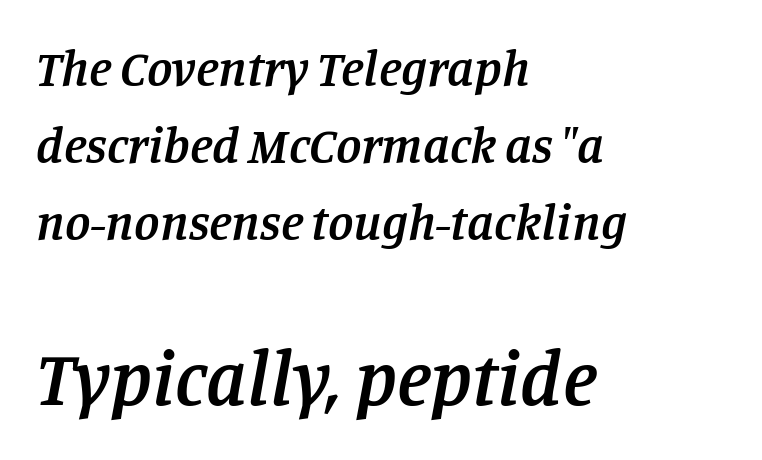
Q: Is the text bold? A: Semi-bold.
Q: Is the text italic (slanted)? A: Yes, it leans right by about 11 degrees.
Q: Is the typeface a serif or a sans-serif typeface? A: Serif.
Q: Is the text underlined? A: No.
Q: How is the paragraph aligned? A: Left-aligned.
Q: Is the spacing between letters normal or unusually wide? A: Normal.
Q: Is the spacing between lines tight, normal or loose? A: Normal.
Q: Which block of text is set in a larger size, the first (top) or the second (bottom)? A: The second (bottom) one.
Q: Width (condensed, normal, or wide)? A: Normal.
Q: Stroke contrast? A: Low.
Q: x-height? A: Large.
Q: Monospaced? A: No.
